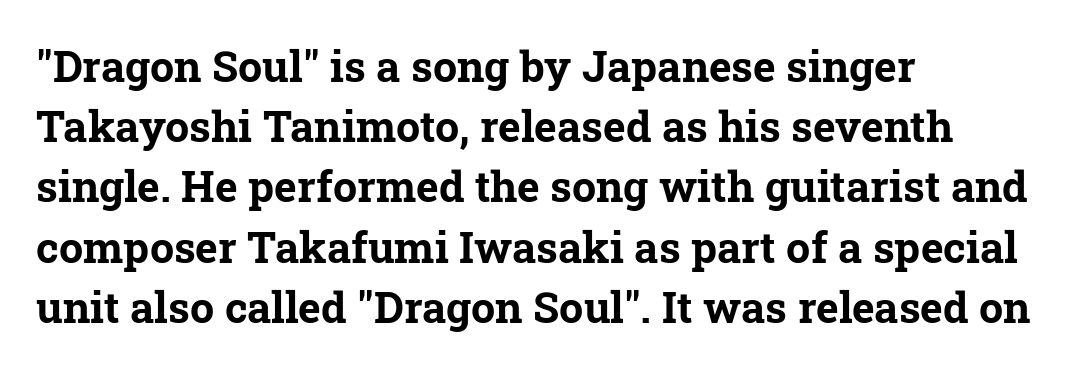
The image shows 43 px bold serif type; set left-aligned, normal line spacing (1.4x), normal letter spacing, not underlined; low stroke contrast and a medium x-height.
